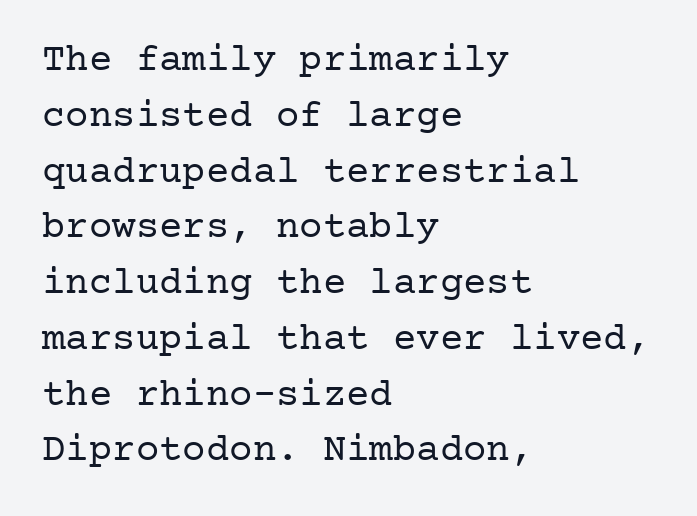
Q: Is the text bold? A: No.
Q: Is the text italic (slanted)? A: No, it is upright.
Q: Is the typeface a serif or a sans-serif typeface? A: Serif.
Q: Is the text underlined? A: No.
Q: How is the paragraph aligned? A: Left-aligned.
Q: Is the spacing between letters normal or unusually wide? A: Normal.
Q: Is the spacing between lines tight, normal or loose? A: Normal.
Q: Width (condensed, normal, or wide)? A: Normal.
Q: Stroke contrast? A: Low.
Q: x-height? A: Medium.
